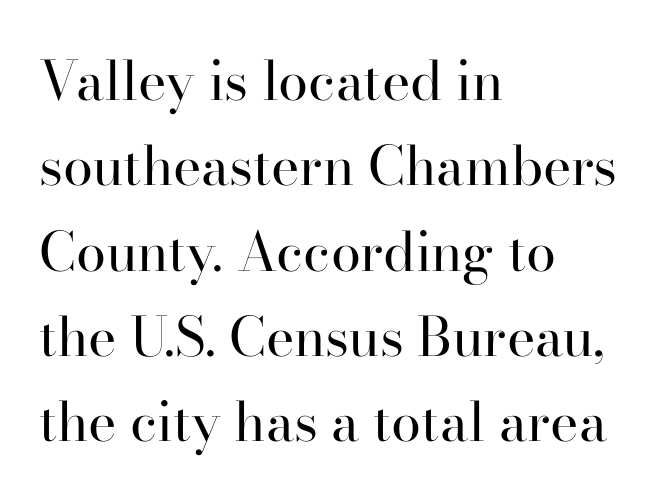
The tracking reads as untouched default to a designer's eye. The passage shown is typeset with a serif family. This block has exactly the height ordinary leading produces. Type without underlining. The paragraph shown leans on its left margin.
